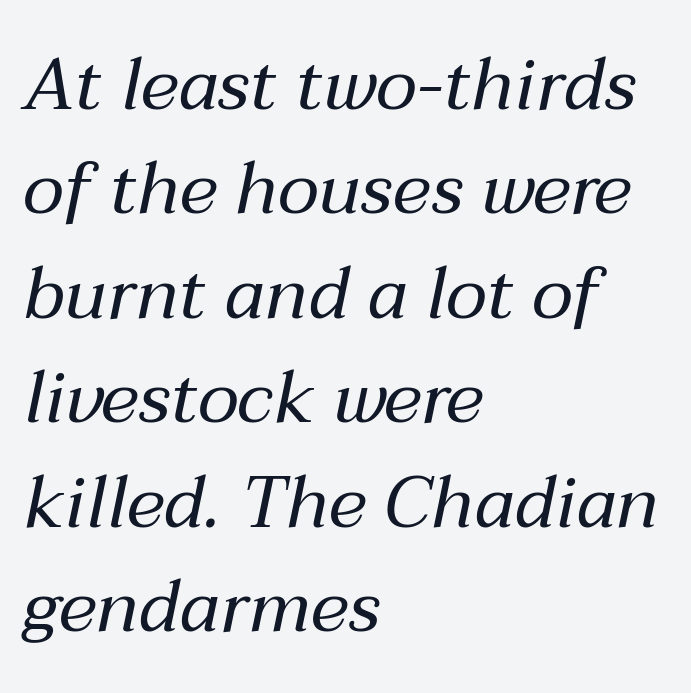
{"italic": "yes", "lean": "right", "slant_degrees": 12, "bold": "no", "weight": "regular", "width": "normal", "stroke_contrast": "medium", "x_height": "medium", "monospaced": "no", "underline": "no", "align": "left", "line_spacing": "normal", "line_spacing_ratio": 1.43, "letter_spacing": "normal", "letter_spacing_em": 0.0, "glyph_px": 73}
